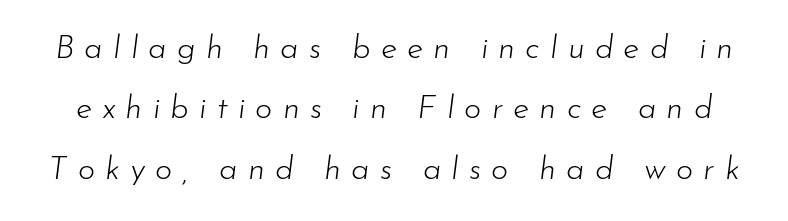
{"italic": "yes", "lean": "right", "slant_degrees": 7, "bold": "no", "weight": "light", "width": "normal", "stroke_contrast": "low", "x_height": "small", "monospaced": "no", "underline": "no", "line_spacing_ratio": 1.83, "letter_spacing": "wide", "letter_spacing_em": 0.31, "glyph_px": 33}
